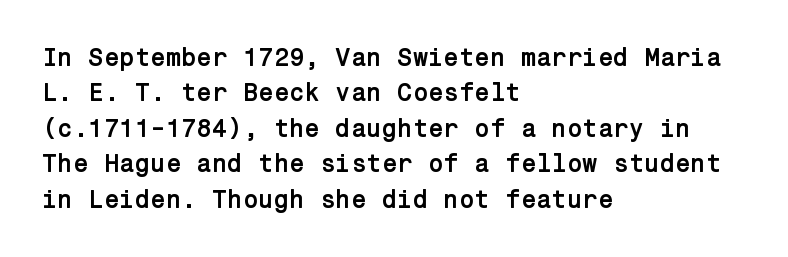
The strokes are fattened all the way to bold. Does the copy run flush right? No — it runs flush left. The face used here is rendered with its standard letterfit. Does the leading feel generous? No, just average. The typography opts for an upright posture over an oblique one.
